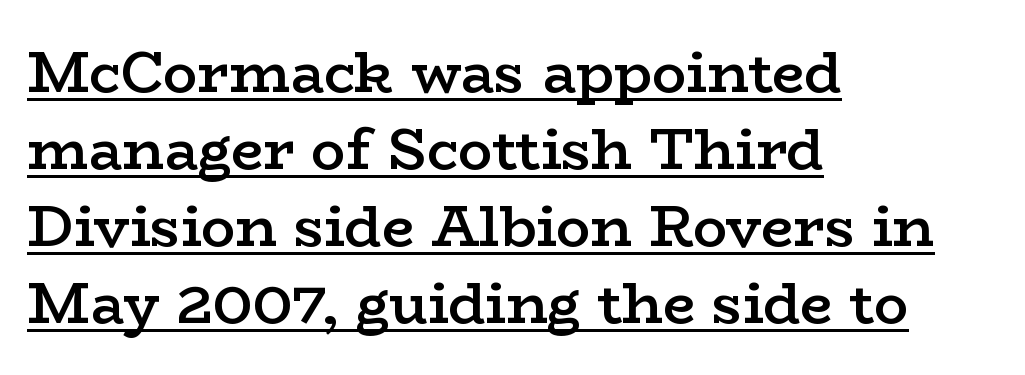
Q: Is the text bold? A: Semi-bold.
Q: Is the text italic (slanted)? A: No, it is upright.
Q: Is the typeface a serif or a sans-serif typeface? A: Serif.
Q: Is the text underlined? A: Yes.
Q: How is the paragraph aligned? A: Left-aligned.
Q: Is the spacing between letters normal or unusually wide? A: Normal.
Q: Is the spacing between lines tight, normal or loose? A: Normal.
Q: Width (condensed, normal, or wide)? A: Wide.
Q: Stroke contrast? A: Low.
Q: x-height? A: Medium.
Q: Monospaced? A: No.
